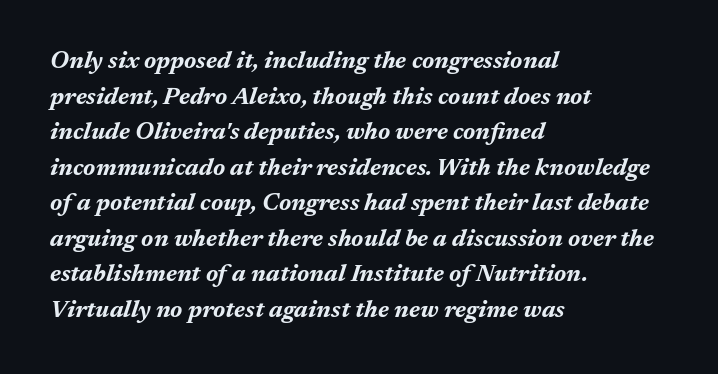
{"italic": "yes", "lean": "right", "slant_degrees": 17, "bold": "yes", "underline": "no", "align": "left", "line_spacing": "normal", "line_spacing_ratio": 1.48, "letter_spacing": "normal", "letter_spacing_em": 0.0, "glyph_px": 24}
